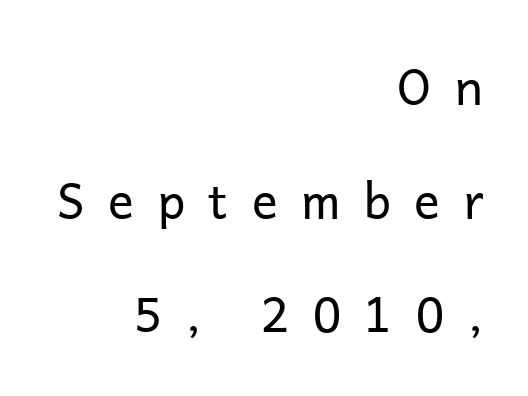
The image shows 48 px regular-weight sans-serif type, upright; set right-aligned, loose line spacing (2.37x), unusually wide letter spacing (+0.49 em), not underlined; low stroke contrast and a medium x-height.
